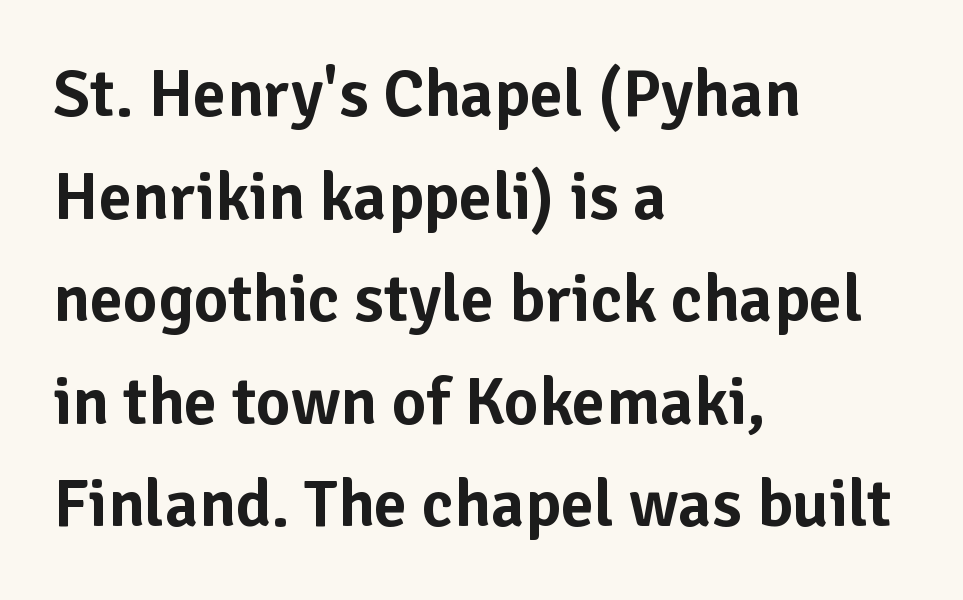
{"serif": "no", "italic": "no", "width": "normal", "stroke_contrast": "low", "x_height": "medium", "monospaced": "no", "underline": "no", "align": "left", "line_spacing": "normal", "line_spacing_ratio": 1.53, "letter_spacing": "normal", "letter_spacing_em": 0.0, "glyph_px": 67}
